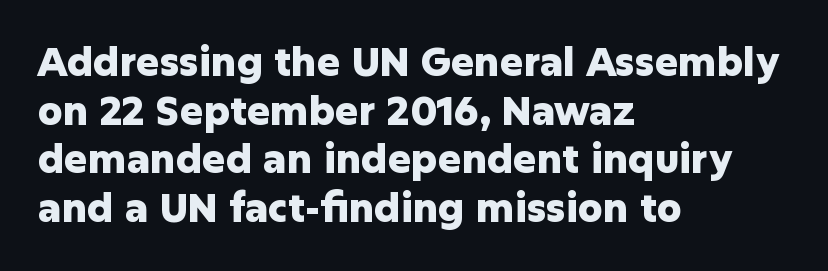
Q: Is the text bold? A: Yes.
Q: Is the text italic (slanted)? A: No, it is upright.
Q: Is the typeface a serif or a sans-serif typeface? A: Sans-serif.
Q: Is the text underlined? A: No.
Q: How is the paragraph aligned? A: Left-aligned.
Q: Is the spacing between letters normal or unusually wide? A: Normal.
Q: Is the spacing between lines tight, normal or loose? A: Normal.
Q: Width (condensed, normal, or wide)? A: Normal.
Q: Stroke contrast? A: Low.
Q: x-height? A: Medium.
Q: Monospaced? A: No.
